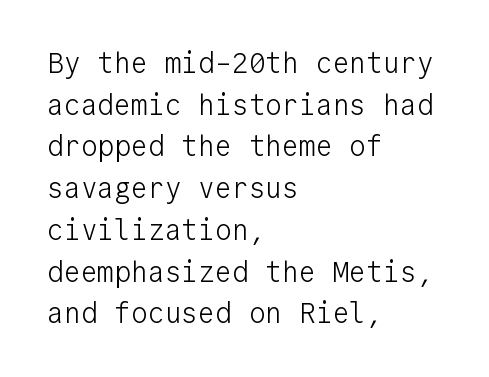
Clear beneath every line of the passage. Horizontal alignment here is leftward, the default for most running prose. Summary of weight: not heavy and not bold. In terms of posture, this sample is upright. Fixed-width glyphs throughout — classic coding-font behaviour.
